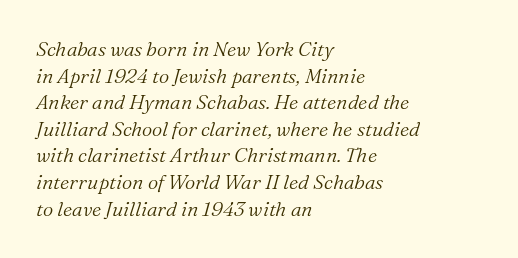
Teacher's note: observe the even left margin — that is flush-left alignment. The area under the type is left untouched. The letters sit at their default tracking, neither squeezed nor spread. The rendering applies a slant to the glyphs. A typesetter would call this leading conventional body-copy spacing. The typeface has the unassuming heft of standard copy or less.
